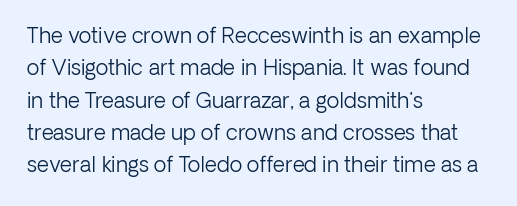
Q: Is the text bold? A: No.
Q: Is the text italic (slanted)? A: No, it is upright.
Q: Is the text underlined? A: No.
Q: How is the paragraph aligned? A: Left-aligned.
Q: Is the spacing between letters normal or unusually wide? A: Normal.
Q: Is the spacing between lines tight, normal or loose? A: Normal.
